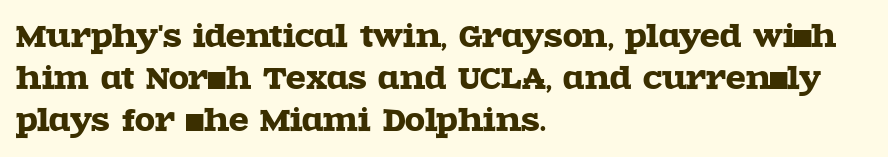
Q: Is the text italic (slanted)? A: No, it is upright.
Q: Is the typeface a serif or a sans-serif typeface? A: Serif.
Q: Is the text underlined? A: No.
Q: How is the paragraph aligned? A: Left-aligned.
Q: Is the spacing between letters normal or unusually wide? A: Normal.
Q: Is the spacing between lines tight, normal or loose? A: Normal.
Q: Width (condensed, normal, or wide)? A: Wide.
Q: x-height? A: Large.
Q: Monospaced? A: No.
